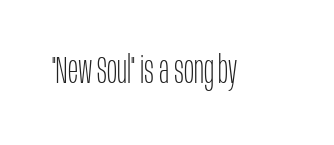
The image shows 38 px thin, condensed sans-serif type, upright; set normal letter spacing, not underlined; low stroke contrast and a large x-height.
